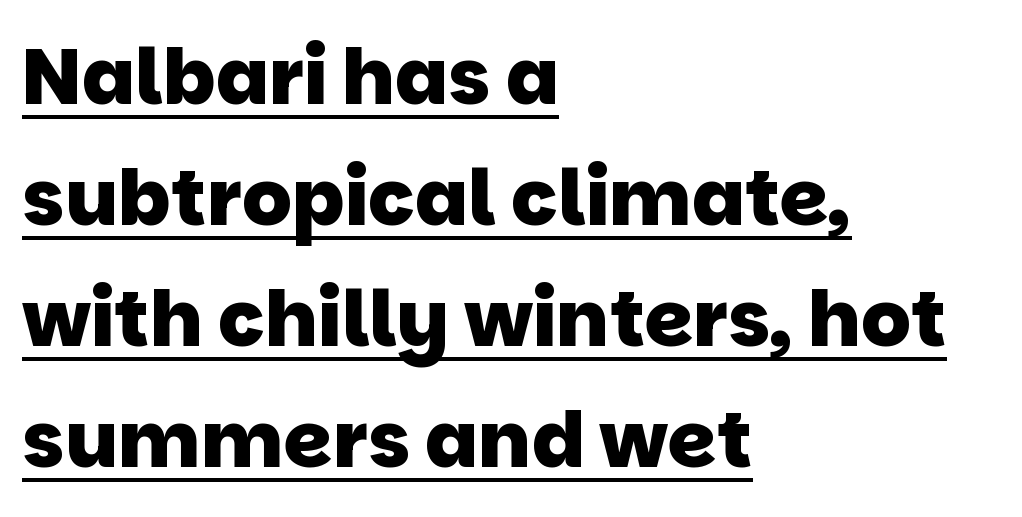
The rendering shows plain stroke endings on the letterforms — a sans-serif design. The type is set solid horizontally, with unmodified tracking. Caption: bold face, heavy strokes. The letters advance in unequal steps, a hallmark of proportional type. Evenly set lines give the paragraph a standard silhouette. The specimen includes a rule beneath the text block's lines.
